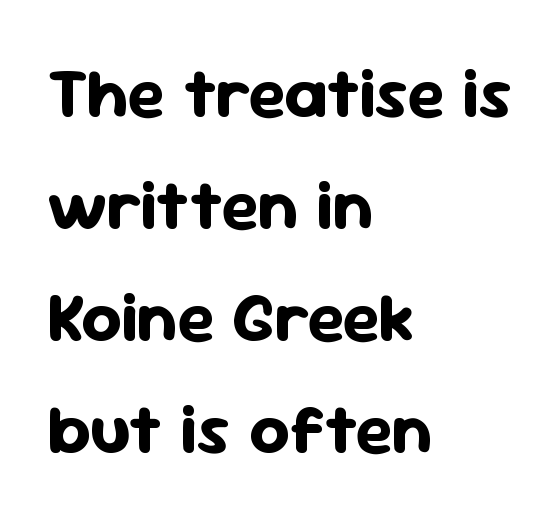
Q: Is the text bold? A: Yes.
Q: Is the text italic (slanted)? A: No, it is upright.
Q: Is the typeface a serif or a sans-serif typeface? A: Sans-serif.
Q: Is the text underlined? A: No.
Q: How is the paragraph aligned? A: Left-aligned.
Q: Is the spacing between letters normal or unusually wide? A: Normal.
Q: Is the spacing between lines tight, normal or loose? A: Normal.
Q: Width (condensed, normal, or wide)? A: Normal.
Q: Stroke contrast? A: Low.
Q: x-height? A: Medium.
Q: Monospaced? A: No.
